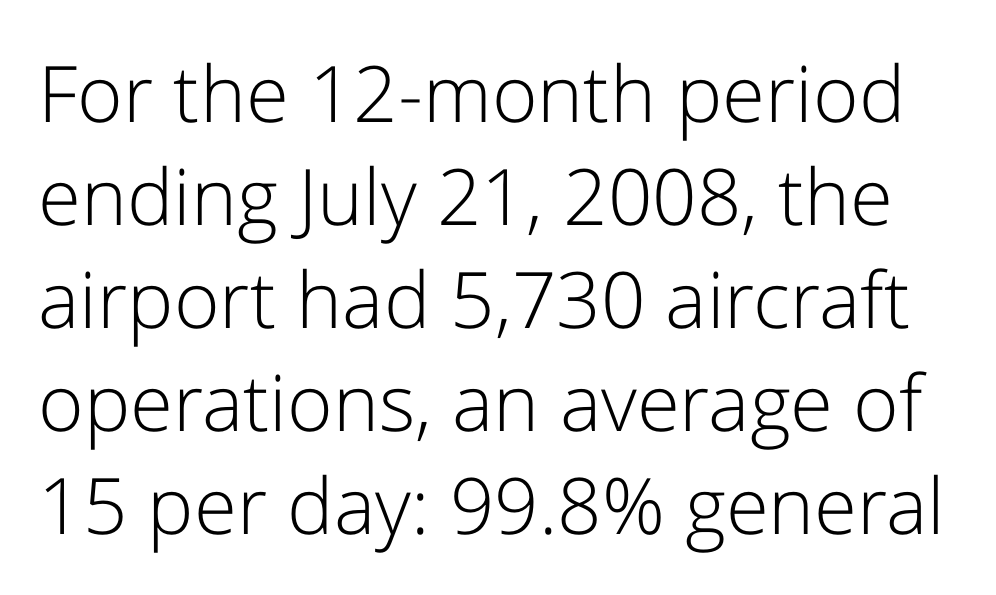
{"serif": "no", "italic": "no", "bold": "no", "weight": "light", "width": "normal", "stroke_contrast": "low", "x_height": "medium", "monospaced": "no", "underline": "no", "line_spacing": "normal", "line_spacing_ratio": 1.32, "letter_spacing": "normal", "letter_spacing_em": 0.0, "glyph_px": 78}
